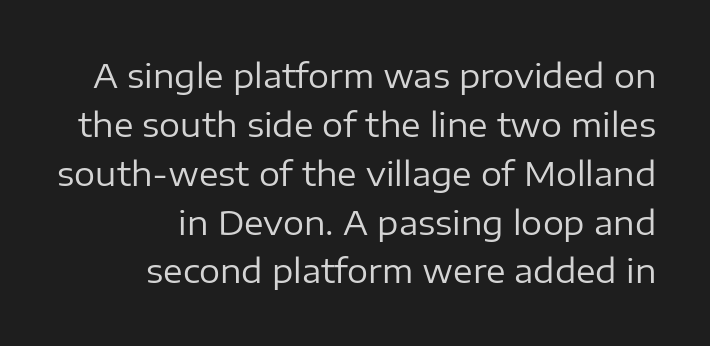
{"serif": "no", "italic": "no", "bold": "no", "weight": "regular", "width": "normal", "stroke_contrast": "low", "x_height": "medium", "monospaced": "no", "underline": "no", "align": "right", "line_spacing": "normal", "line_spacing_ratio": 1.48, "letter_spacing": "normal", "letter_spacing_em": 0.0, "glyph_px": 33}
